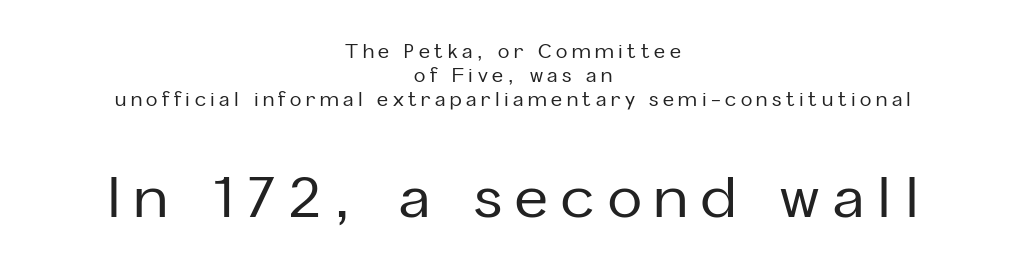
The image shows 57 px sans-serif type, upright; set centered, normal line spacing (1.26x), unusually wide letter spacing (+0.24 em), not underlined; the second (bottom) block is 3.0x larger; low stroke contrast and a medium x-height.
